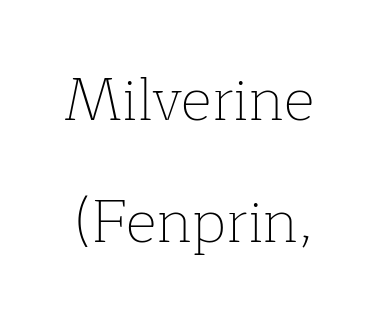
Quick note: underline off. Note the varied advance widths — an 'i' is clearly narrower than an 'm'. The rendering shows small feet on the letterforms — a serif design. The letters stand straight up with perfectly vertical stems. Vertically, the passage feels expansive, rows floating well apart. The passage shown has conventional tracking throughout.
